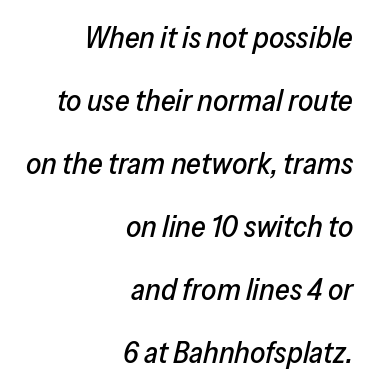
If you drew a ruler down the right edge, every line would touch it. The passage shown leans; its letterforms are oblique. You could not count columns in this text — the font is proportionally spaced. Rows of type keep a wide berth in the vertical direction. Inter-character spacing is left at the font's built-in metrics. Underlining? Definitely not there.
